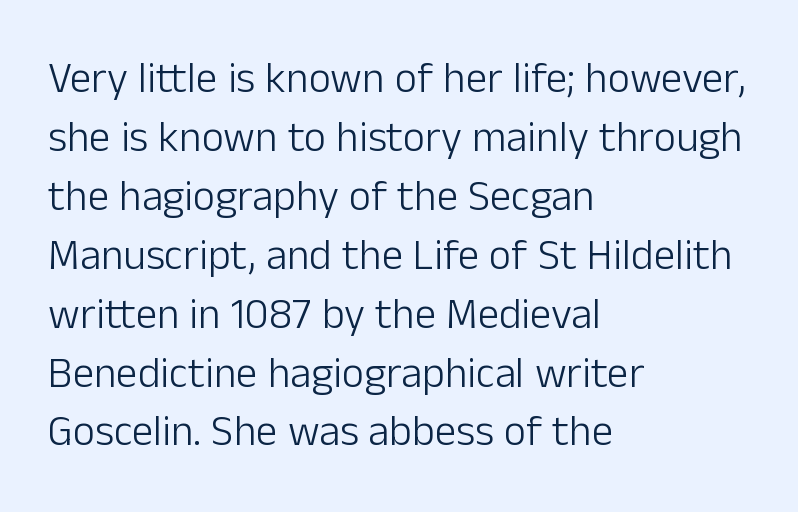
The image shows 43 px light sans-serif type, upright; set left-aligned, normal line spacing (1.37x), normal letter spacing, not underlined; low stroke contrast and a medium x-height.
